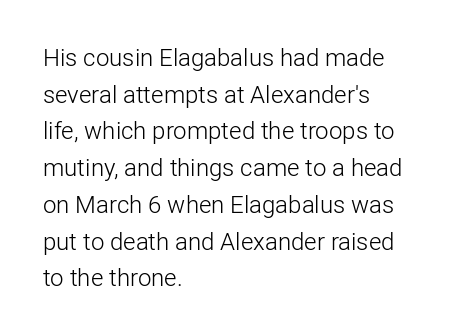
Q: Is the text bold? A: No.
Q: Is the text italic (slanted)? A: No, it is upright.
Q: Is the text underlined? A: No.
Q: How is the paragraph aligned? A: Left-aligned.
Q: Is the spacing between letters normal or unusually wide? A: Normal.
Q: Is the spacing between lines tight, normal or loose? A: Normal.
